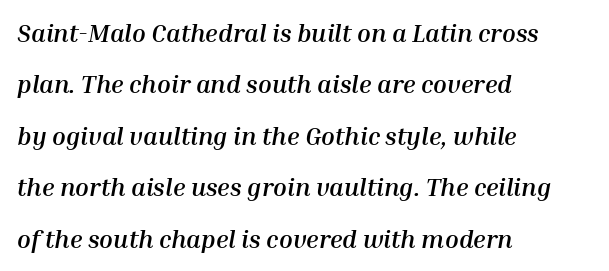
The image shows 25 px bold type, italic (leaning right); set left-aligned, loose line spacing (2.06x), normal letter spacing, not underlined.
